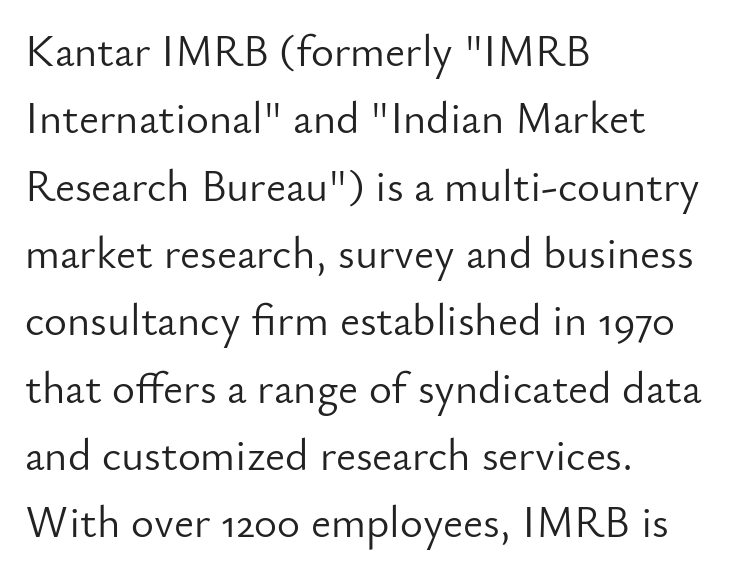
The tracking reads as untouched default to a designer's eye. Vertical spacing — default. The lettering holds an erect, upright posture throughout. The text block is weighted toward the left margin, trailing off unevenly rightward. The letters advance in unequal steps, a hallmark of proportional type. Serif or sans? Sans — the stroke terminals are bare.
